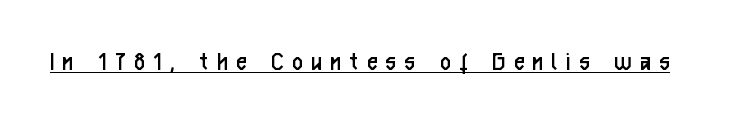
Nothing heavy about these letters — not bold at all. Serif or sans? Sans — the stroke terminals are bare. There is plenty of visible air inserted between adjacent glyphs. The words here are underlined.
